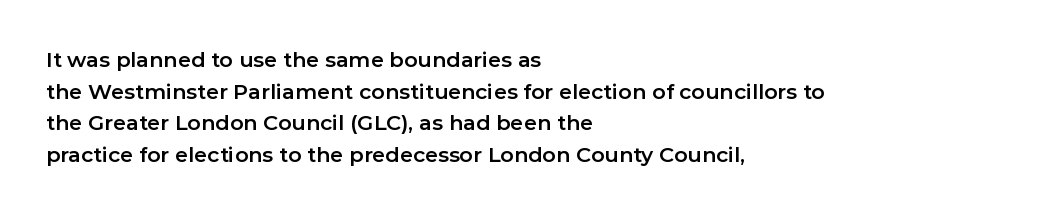
The image shows 21 px text type, upright; set left-aligned, normal line spacing (1.51x), normal letter spacing, not underlined.
